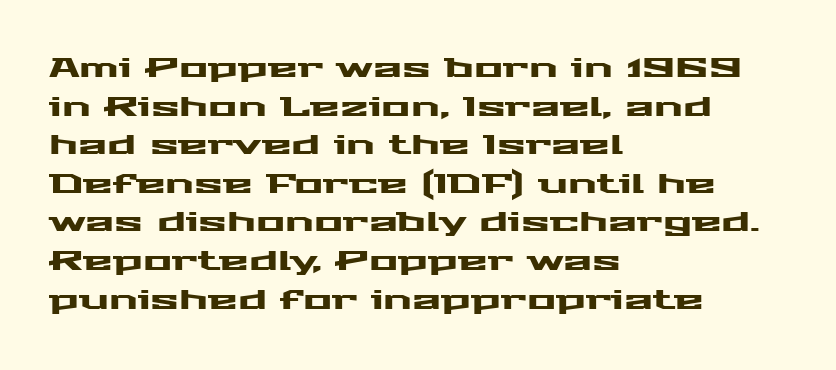
Q: Is the text italic (slanted)? A: No, it is upright.
Q: Is the text underlined? A: No.
Q: How is the paragraph aligned? A: Left-aligned.
Q: Is the spacing between letters normal or unusually wide? A: Normal.
Q: Is the spacing between lines tight, normal or loose? A: Normal.
